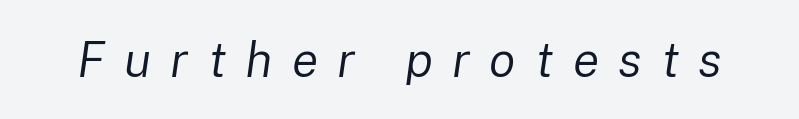
Q: Is the text bold? A: No.
Q: Is the text italic (slanted)? A: Yes, it leans right by about 8 degrees.
Q: Is the text underlined? A: No.
Q: Is the spacing between letters normal or unusually wide? A: Unusually wide.
Q: Width (condensed, normal, or wide)? A: Normal.
Q: Stroke contrast? A: Low.
Q: x-height? A: Medium.
Q: Monospaced? A: No.
